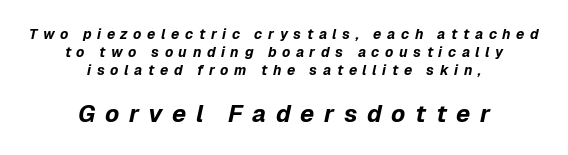
{"italic": "yes", "lean": "right", "slant_degrees": 12, "bold": "yes", "underline": "no", "align": "center", "line_spacing": "normal", "line_spacing_ratio": 1.29, "letter_spacing": "wide", "letter_spacing_em": 0.4, "larger_block": "second", "size_ratio": 1.71, "glyph_px": 24}
